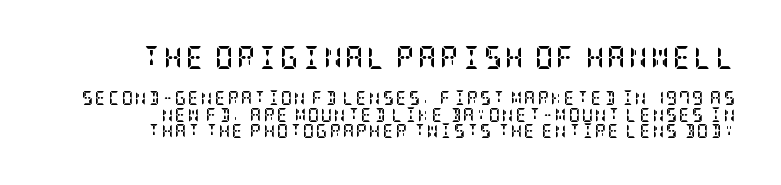
Q: Is the text bold? A: Yes.
Q: Is the text italic (slanted)? A: No, it is upright.
Q: Is the text underlined? A: No.
Q: Which block of text is set in a larger size, the first (top) or the second (bottom)? A: The first (top) one.
